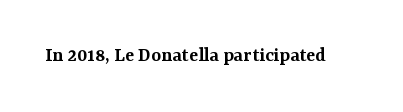
Q: Is the text bold? A: Semi-bold.
Q: Is the text italic (slanted)? A: No, it is upright.
Q: Is the text underlined? A: No.
Q: Is the spacing between letters normal or unusually wide? A: Normal.
